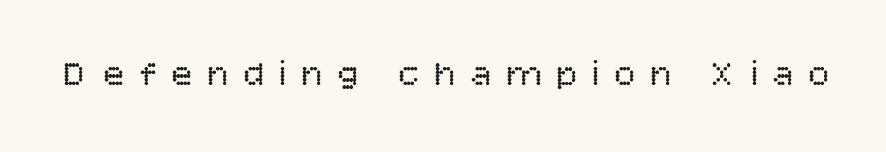
Q: Is the text bold? A: No.
Q: Is the text italic (slanted)? A: No, it is upright.
Q: Is the typeface a serif or a sans-serif typeface? A: Sans-serif.
Q: Is the text underlined? A: No.
Q: Is the spacing between letters normal or unusually wide? A: Unusually wide.
Q: Width (condensed, normal, or wide)? A: Normal.
Q: Stroke contrast? A: Low.
Q: x-height? A: Large.
Q: Monospaced? A: No.
